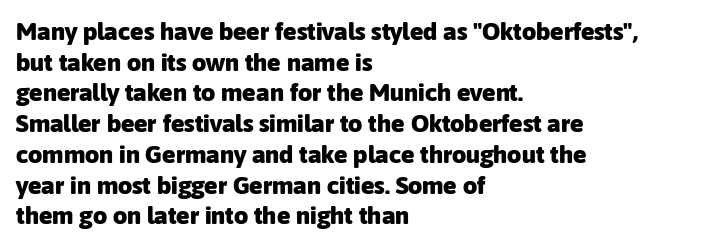
{"italic": "no", "bold": "yes", "underline": "no", "align": "left", "line_spacing_ratio": 1.23, "letter_spacing": "normal", "letter_spacing_em": 0.0, "glyph_px": 25}
